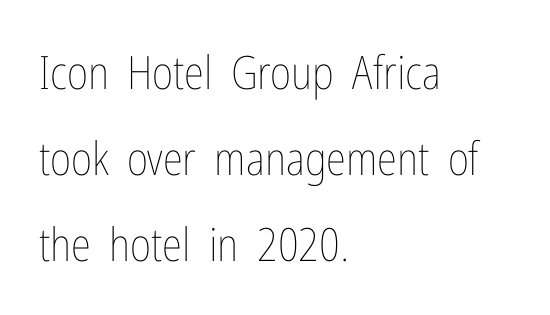
Q: Is the text bold? A: No.
Q: Is the text italic (slanted)? A: No, it is upright.
Q: Is the text underlined? A: No.
Q: How is the paragraph aligned? A: Left-aligned.
Q: Is the spacing between letters normal or unusually wide? A: Normal.
Q: Width (condensed, normal, or wide)? A: Condensed.
Q: Stroke contrast? A: Low.
Q: x-height? A: Medium.
Q: Monospaced? A: No.
